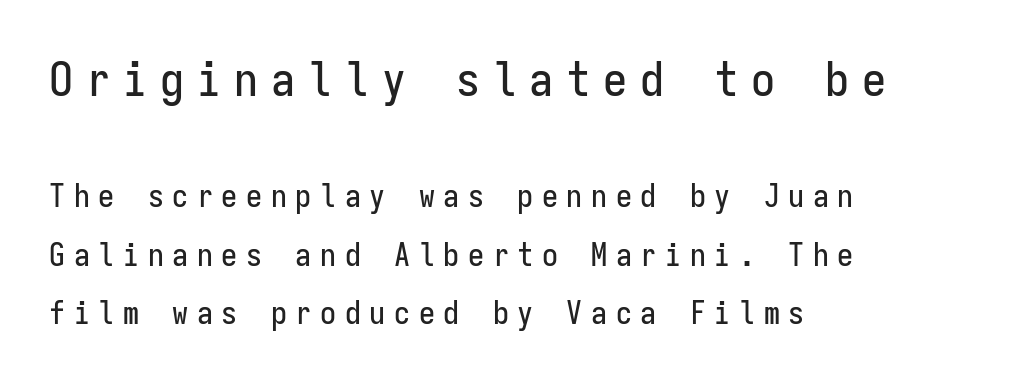
Q: Is the text italic (slanted)? A: No, it is upright.
Q: Is the typeface a serif or a sans-serif typeface? A: Sans-serif.
Q: Is the text underlined? A: No.
Q: How is the paragraph aligned? A: Left-aligned.
Q: Is the spacing between letters normal or unusually wide? A: Unusually wide.
Q: Which block of text is set in a larger size, the first (top) or the second (bottom)? A: The first (top) one.
Q: Width (condensed, normal, or wide)? A: Condensed.
Q: Stroke contrast? A: Low.
Q: x-height? A: Medium.
Q: Monospaced? A: Yes.
